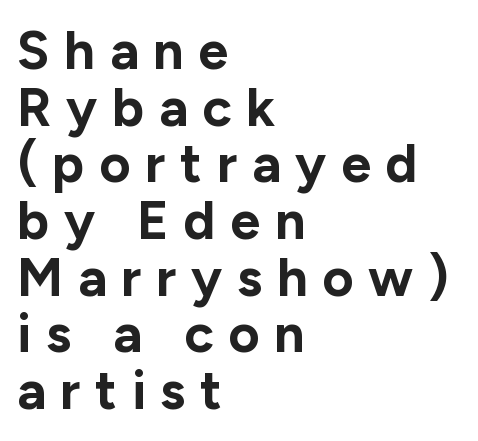
Q: Is the text bold? A: Yes.
Q: Is the text italic (slanted)? A: No, it is upright.
Q: Is the typeface a serif or a sans-serif typeface? A: Sans-serif.
Q: Is the text underlined? A: No.
Q: How is the paragraph aligned? A: Left-aligned.
Q: Is the spacing between letters normal or unusually wide? A: Unusually wide.
Q: Is the spacing between lines tight, normal or loose? A: Tight.
Q: Width (condensed, normal, or wide)? A: Normal.
Q: Stroke contrast? A: Low.
Q: x-height? A: Medium.
Q: Monospaced? A: No.
